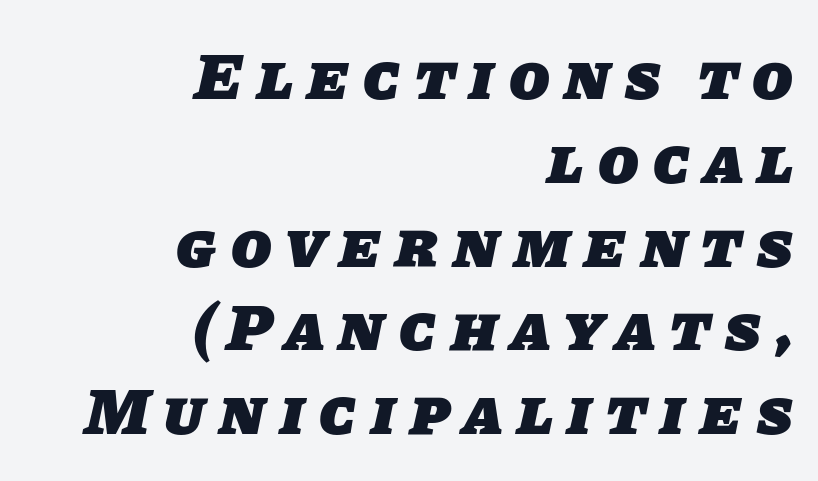
Horizontally, the lines are justified to the trailing edge only. Look at the stroke-to-counter ratio: heavy, a bold. A typesetter would call this leading conventional body-copy spacing.
